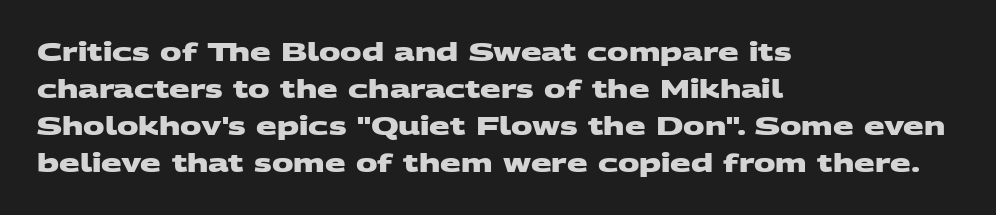
The image shows 24 px bold type; set left-aligned, normal line spacing (1.54x), normal letter spacing, not underlined.
